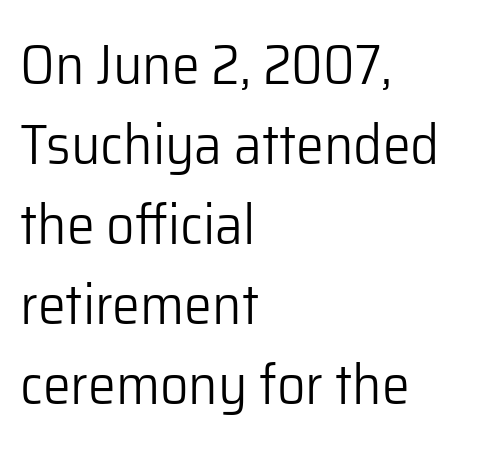
The image shows 56 px light sans-serif type, upright; set left-aligned, normal line spacing (1.43x), normal letter spacing, not underlined; low stroke contrast and a medium x-height.
